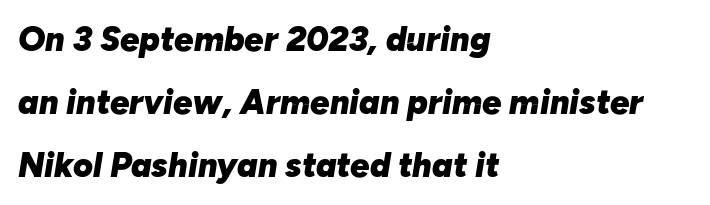
{"italic": "yes", "lean": "right", "slant_degrees": 10, "bold": "yes", "weight": "heavy", "width": "normal", "stroke_contrast": "low", "x_height": "medium", "monospaced": "no", "underline": "no", "align": "left", "line_spacing_ratio": 1.86, "letter_spacing": "normal", "letter_spacing_em": 0.0, "glyph_px": 34}
